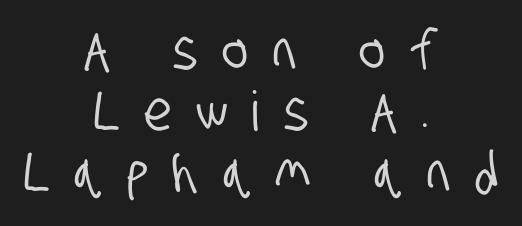
{"serif": "no", "width": "condensed", "stroke_contrast": "low", "x_height": "large", "monospaced": "no", "underline": "no", "align": "center", "line_spacing": "tight", "line_spacing_ratio": 1.11, "letter_spacing": "wide", "letter_spacing_em": 0.45, "glyph_px": 55}
